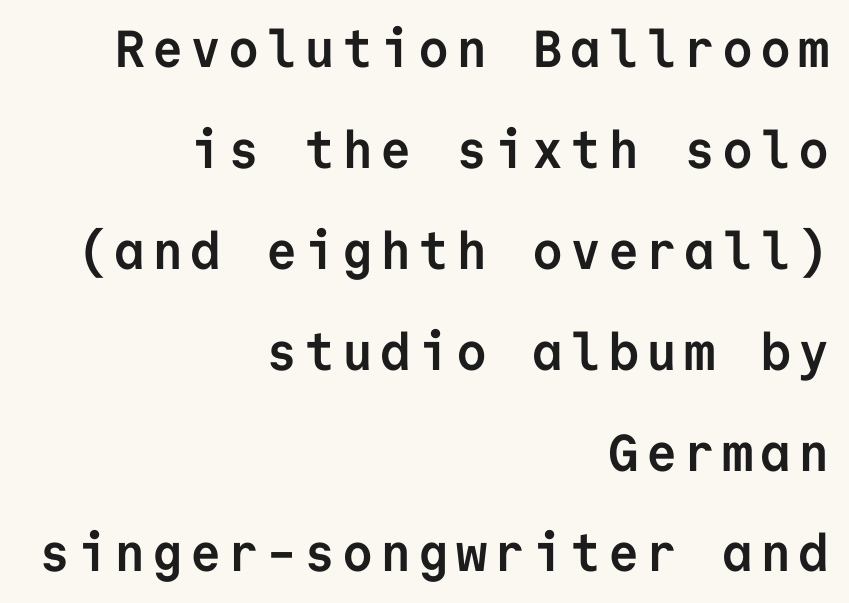
The image shows 52 px semibold sans-serif type, upright, monospaced; set right-aligned, loose line spacing (1.94x), not underlined; low stroke contrast and a medium x-height.
